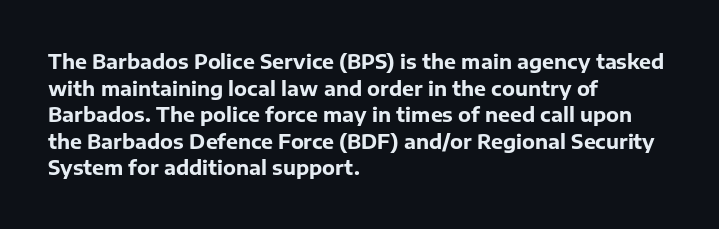
The image shows 20 px bold type, upright; set left-aligned, normal line spacing (1.33x), normal letter spacing, not underlined.
